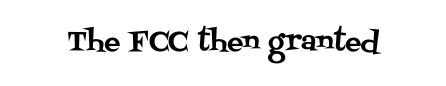
{"italic": "no", "underline": "no", "letter_spacing": "normal", "letter_spacing_em": 0.0, "glyph_px": 27}
